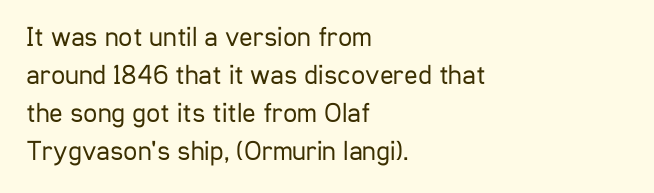
The image shows 28 px regular-weight, condensed sans-serif type, upright; set left-aligned, normal line spacing (1.36x), normal letter spacing, not underlined; low stroke contrast and a medium x-height.
